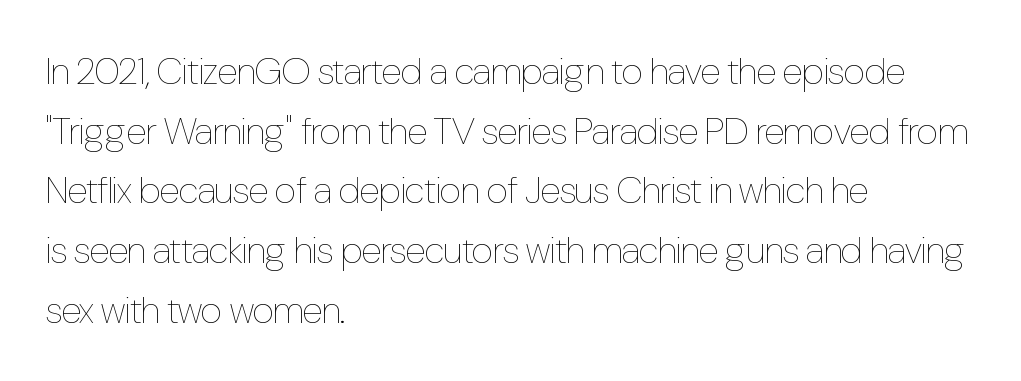
The image shows 38 px thin, condensed type, upright; set left-aligned, normal line spacing (1.57x), normal letter spacing, not underlined; low stroke contrast and a medium x-height.
